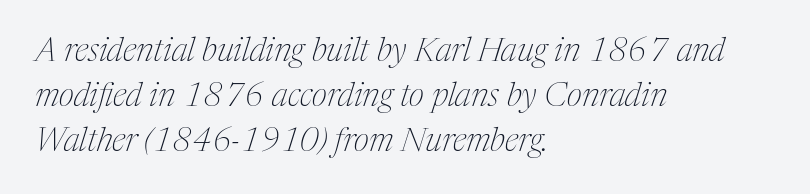
Q: Is the text bold? A: No.
Q: Is the text italic (slanted)? A: Yes, it leans right by about 17 degrees.
Q: Is the typeface a serif or a sans-serif typeface? A: Serif.
Q: Is the text underlined? A: No.
Q: How is the paragraph aligned? A: Left-aligned.
Q: Is the spacing between letters normal or unusually wide? A: Normal.
Q: Is the spacing between lines tight, normal or loose? A: Normal.
Q: Width (condensed, normal, or wide)? A: Condensed.
Q: Stroke contrast? A: Medium.
Q: x-height? A: Medium.
Q: Monospaced? A: No.
